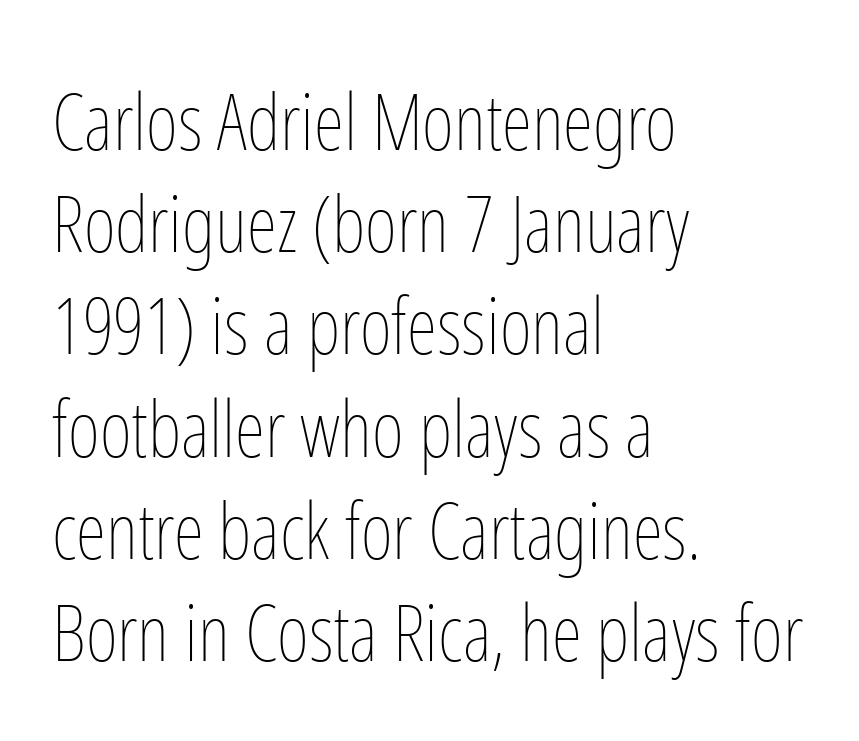
The image shows 78 px thin, condensed type, upright; set left-aligned, normal line spacing (1.31x), normal letter spacing, not underlined; low stroke contrast and a medium x-height.
